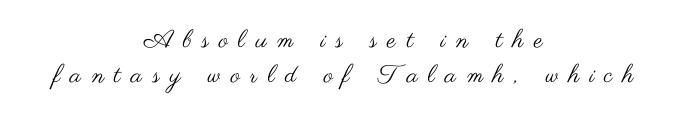
{"bold": "no", "underline": "no", "align": "center", "line_spacing": "normal", "line_spacing_ratio": 1.4, "letter_spacing": "wide", "letter_spacing_em": 0.41, "glyph_px": 25}
